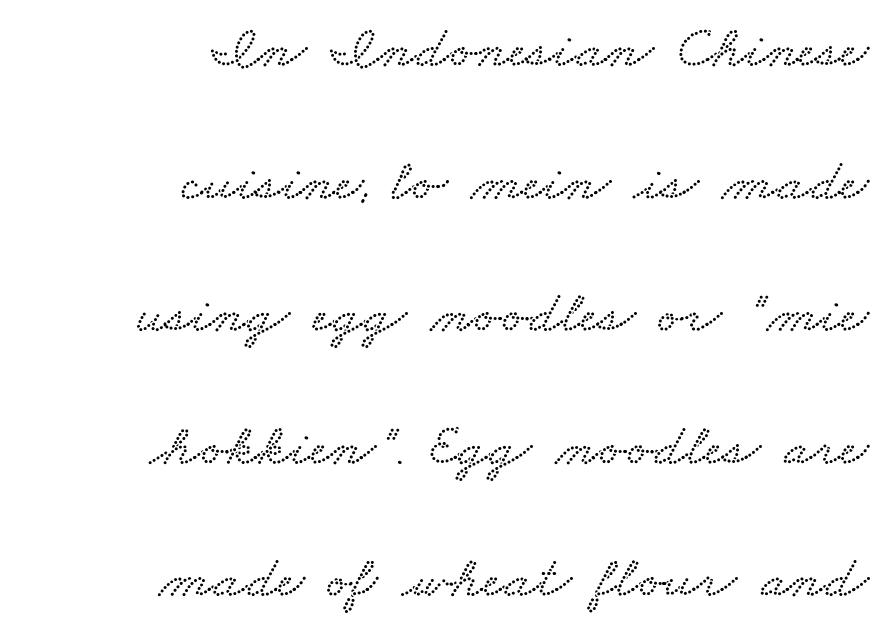
Q: Is the text underlined? A: No.
Q: How is the paragraph aligned? A: Right-aligned.
Q: Is the spacing between letters normal or unusually wide? A: Normal.
Q: Is the spacing between lines tight, normal or loose? A: Loose.
Q: Width (condensed, normal, or wide)? A: Wide.
Q: Stroke contrast? A: Low.
Q: x-height? A: Small.
Q: Monospaced? A: No.
